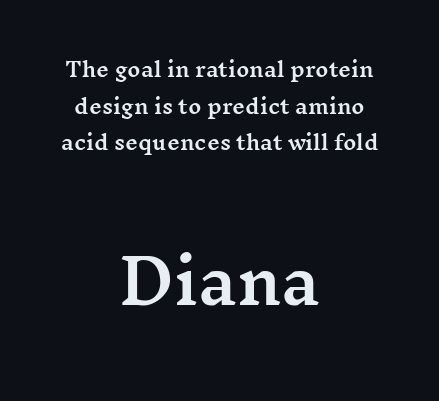
Lines of text with bare space underneath. Tall strokes in this sample are plumb rather than angled. Is this a fixed-width face? No — the glyphs have proportional, varying widths. Nobody touched the tracking dial on this one. These two chunks differ in scale, with the bottom chunk taking the larger measure. One-word summary of the alignment: center.
